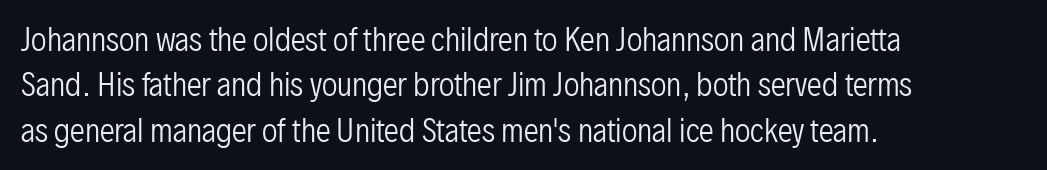
The image shows 30 px regular-weight, condensed sans-serif type, upright; set left-aligned, normal line spacing (1.51x), normal letter spacing, not underlined; low stroke contrast and a medium x-height.
